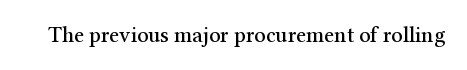
{"italic": "no", "underline": "no", "letter_spacing": "normal", "letter_spacing_em": 0.0, "glyph_px": 22}
